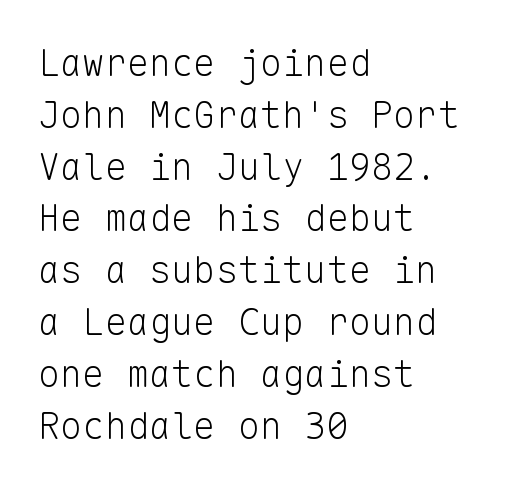
The image shows 37 px light sans-serif type, upright, monospaced; set left-aligned, normal line spacing (1.4x), normal letter spacing, not underlined; low stroke contrast and a medium x-height.
